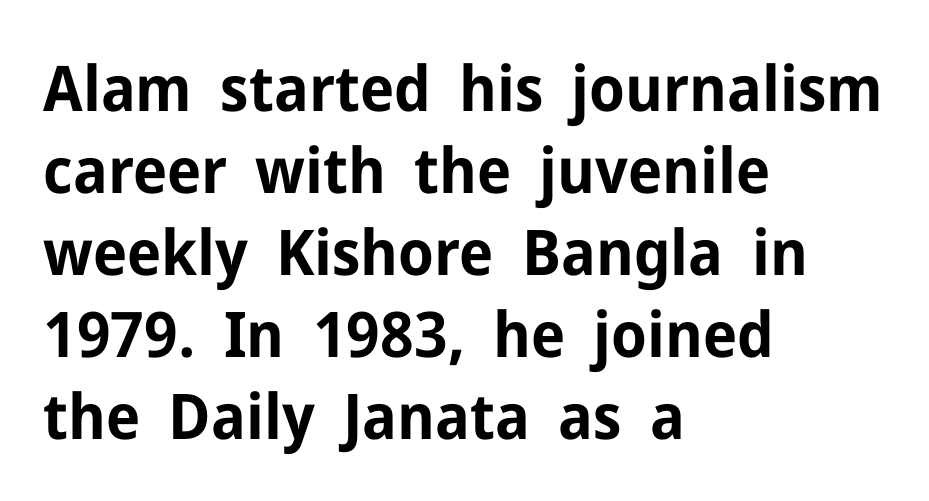
Q: Is the text bold? A: Yes.
Q: Is the text italic (slanted)? A: No, it is upright.
Q: Is the typeface a serif or a sans-serif typeface? A: Sans-serif.
Q: Is the text underlined? A: No.
Q: How is the paragraph aligned? A: Left-aligned.
Q: Is the spacing between letters normal or unusually wide? A: Normal.
Q: Is the spacing between lines tight, normal or loose? A: Normal.
Q: Width (condensed, normal, or wide)? A: Normal.
Q: Stroke contrast? A: Low.
Q: x-height? A: Medium.
Q: Monospaced? A: No.
